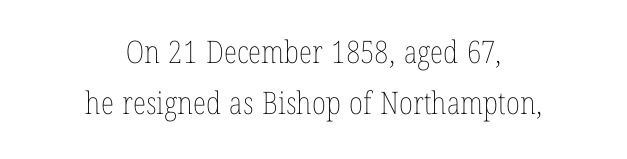
{"italic": "no", "bold": "no", "weight": "thin", "width": "condensed", "stroke_contrast": "low", "x_height": "medium", "monospaced": "no", "underline": "no", "align": "center", "line_spacing": "normal", "line_spacing_ratio": 1.63, "letter_spacing": "normal", "letter_spacing_em": 0.0, "glyph_px": 31}
